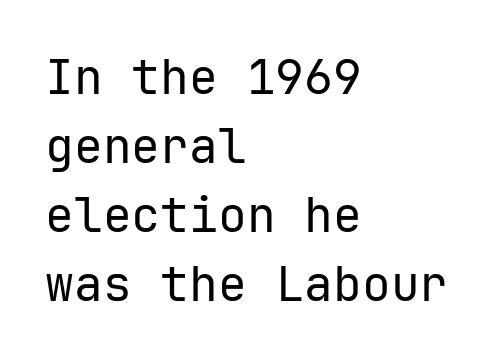
The image shows 48 px regular-weight sans-serif type, upright, monospaced; set left-aligned, normal line spacing (1.44x), normal letter spacing, not underlined; low stroke contrast and a medium x-height.
